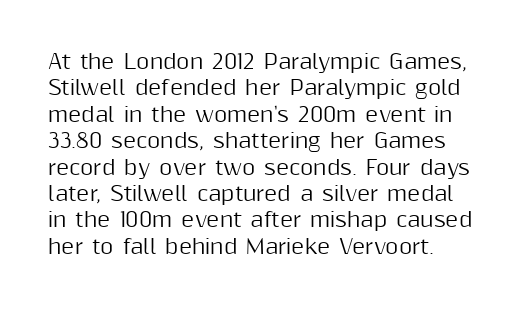
Q: Is the text italic (slanted)? A: No, it is upright.
Q: Is the text underlined? A: No.
Q: How is the paragraph aligned? A: Left-aligned.
Q: Is the spacing between letters normal or unusually wide? A: Normal.
Q: Is the spacing between lines tight, normal or loose? A: Normal.
